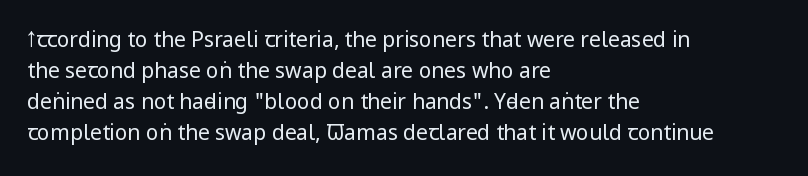
Q: Is the text bold? A: No.
Q: Is the text italic (slanted)? A: No, it is upright.
Q: Is the text underlined? A: No.
Q: How is the paragraph aligned? A: Left-aligned.
Q: Is the spacing between letters normal or unusually wide? A: Normal.
Q: Is the spacing between lines tight, normal or loose? A: Normal.
